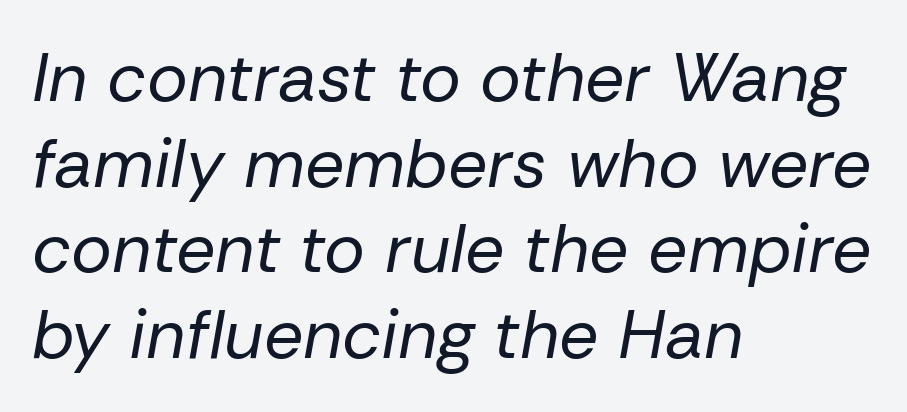
The lettering tilts uniformly, giving the passage an italic look. A clean baseline with only descenders dipping below it. The weight tops out at a normal text grade. The rendering uses natural spacing where letterforms have individual widths. Every row of glyphs begins at an identical x-position on the left.
